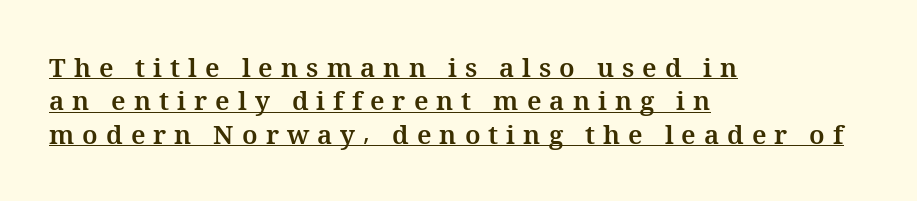
{"italic": "no", "bold": "yes", "underline": "yes", "align": "left", "line_spacing": "normal", "line_spacing_ratio": 1.28, "letter_spacing": "wide", "letter_spacing_em": 0.31, "glyph_px": 26}
